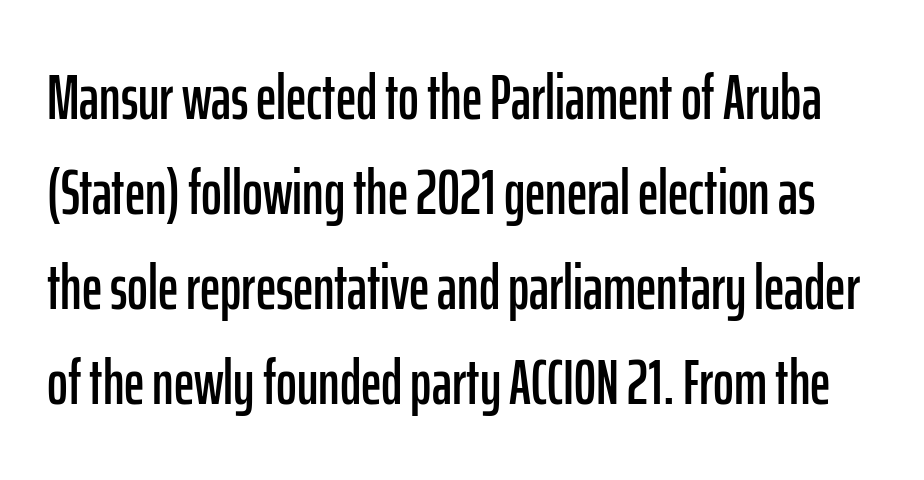
{"serif": "no", "italic": "no", "width": "condensed", "stroke_contrast": "low", "x_height": "medium", "monospaced": "no", "underline": "no", "line_spacing": "normal", "line_spacing_ratio": 1.51, "letter_spacing": "normal", "letter_spacing_em": 0.0, "glyph_px": 63}
